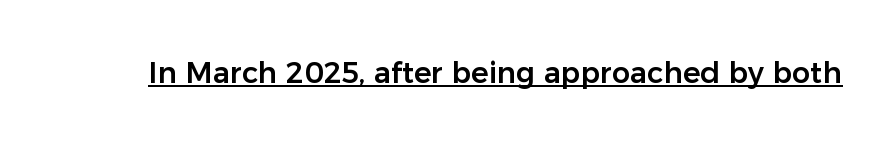
No feet cap the strokes, marking this as sans-serif type. Do the characters align in a grid? No, the font is proportional. Characters follow at the spacing the type designer built in. Glance below the letters and you will spot a drawn line. Nope, not italic — everything's standing straight.
